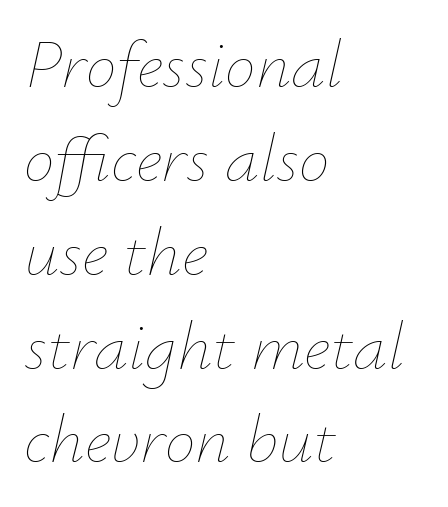
The image shows 69 px thin type, italic (leaning right); set left-aligned, normal line spacing (1.36x), normal letter spacing, not underlined; low stroke contrast and a small x-height.
